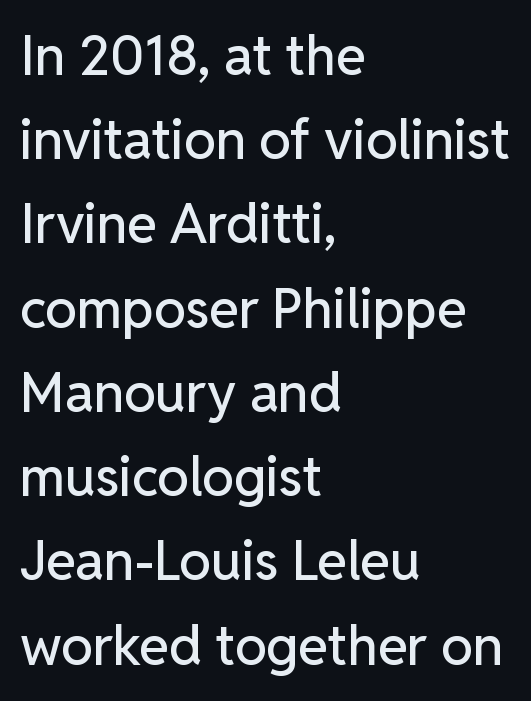
The image shows 54 px sans-serif type, upright; set left-aligned, normal line spacing (1.56x), normal letter spacing, not underlined; low stroke contrast and a medium x-height.
